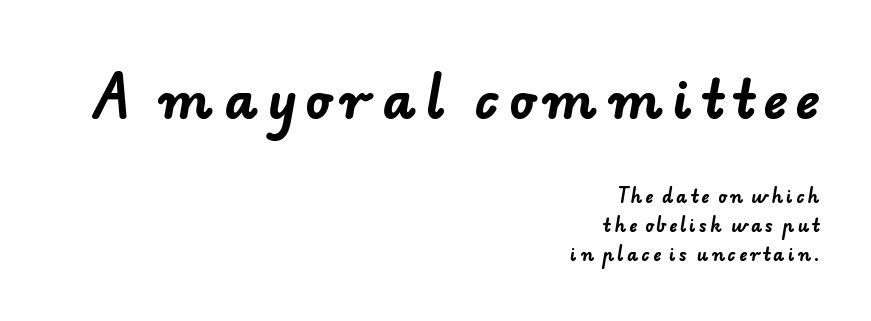
Which margin do the lines hug? The right one — the left edge is uneven. Line spacing here is normal. No word sits above an underline. You'd pick this weight for a headline — it's a proper bold.
